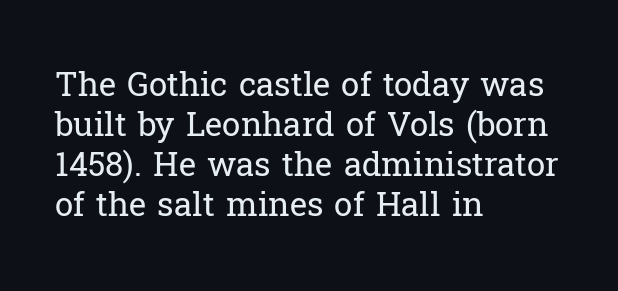
Q: Is the text bold? A: No.
Q: Is the text italic (slanted)? A: No, it is upright.
Q: Is the typeface a serif or a sans-serif typeface? A: Serif.
Q: Is the text underlined? A: No.
Q: How is the paragraph aligned? A: Left-aligned.
Q: Is the spacing between letters normal or unusually wide? A: Normal.
Q: Width (condensed, normal, or wide)? A: Normal.
Q: Stroke contrast? A: Low.
Q: x-height? A: Medium.
Q: Monospaced? A: No.
